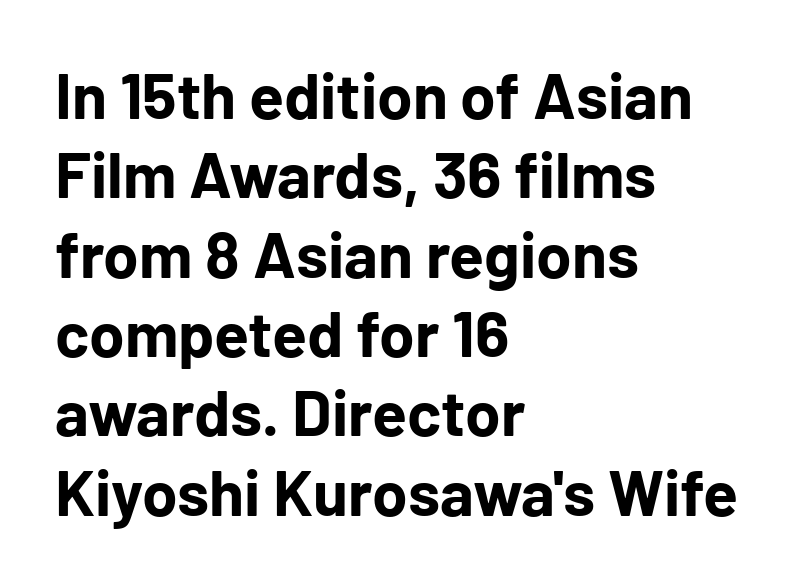
On the weight axis this lands at bold, roughly 700. The compositor pushed each line to the left boundary. The area under the type is left untouched. There is no visible air inserted between adjacent glyphs.
